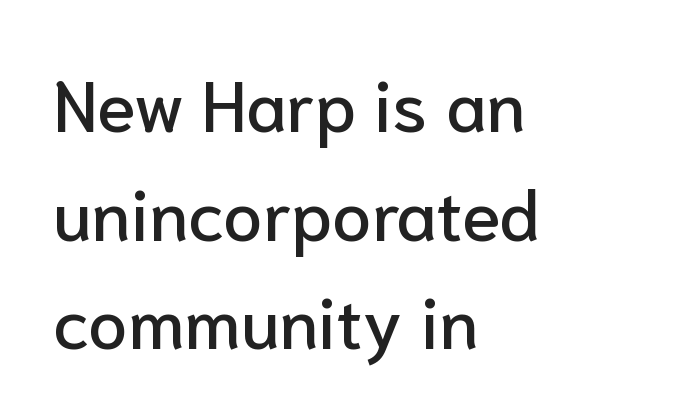
Q: Is the text italic (slanted)? A: No, it is upright.
Q: Is the typeface a serif or a sans-serif typeface? A: Sans-serif.
Q: Is the text underlined? A: No.
Q: How is the paragraph aligned? A: Left-aligned.
Q: Is the spacing between letters normal or unusually wide? A: Normal.
Q: Is the spacing between lines tight, normal or loose? A: Normal.
Q: Width (condensed, normal, or wide)? A: Normal.
Q: Stroke contrast? A: Low.
Q: x-height? A: Medium.
Q: Monospaced? A: No.
